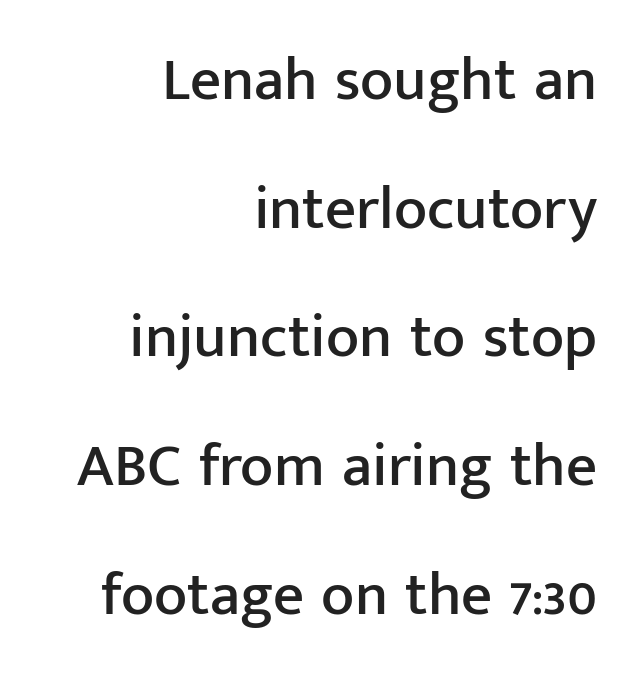
The image shows 61 px sans-serif type, upright; set right-aligned, loose line spacing (2.11x), normal letter spacing, not underlined; low stroke contrast and a medium x-height.
